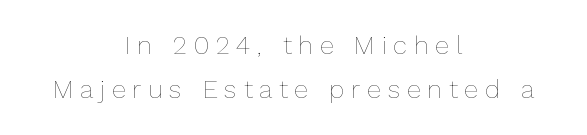
Q: Is the text bold? A: No.
Q: Is the text italic (slanted)? A: No, it is upright.
Q: Is the text underlined? A: No.
Q: How is the paragraph aligned? A: Centered.
Q: Is the spacing between letters normal or unusually wide? A: Unusually wide.
Q: Is the spacing between lines tight, normal or loose? A: Normal.
